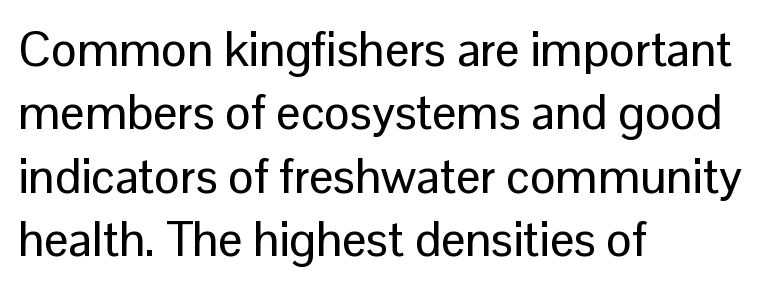
The image shows 48 px sans-serif type, upright; set left-aligned, normal line spacing (1.32x), normal letter spacing, not underlined; low stroke contrast and a medium x-height.
